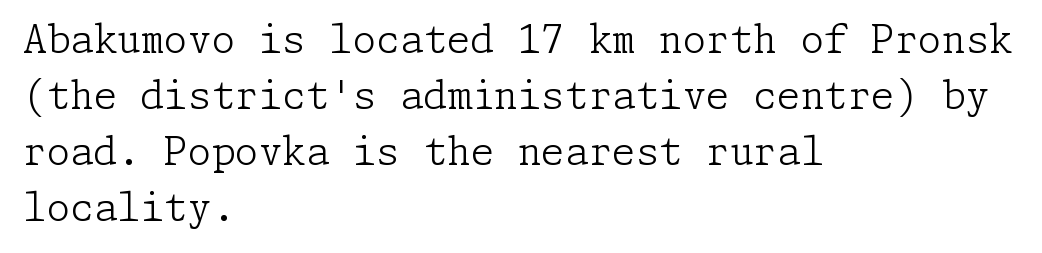
The image shows 38 px light serif type, upright; set left-aligned, normal line spacing (1.47x), normal letter spacing, not underlined; low stroke contrast and a medium x-height.
